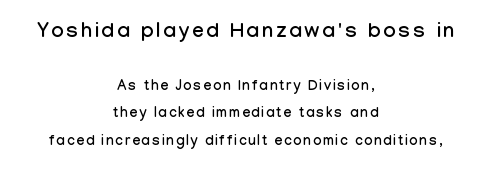
The image shows 21 px text type, upright; set centered, loose line spacing (1.96x), not underlined; the first (top) block is 1.5x larger.
